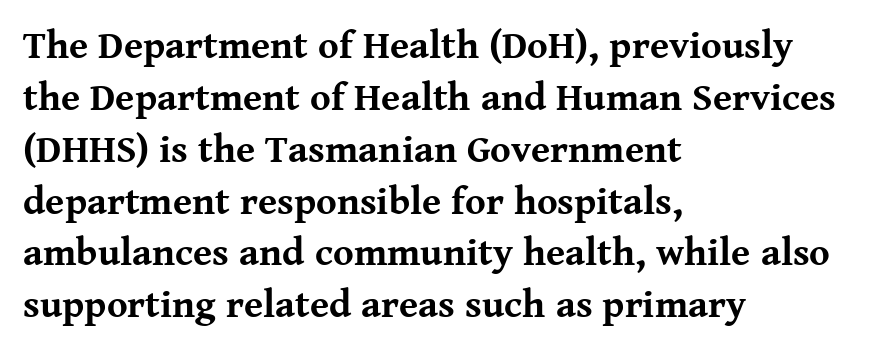
{"serif": "yes", "italic": "no", "bold": "yes", "weight": "bold", "width": "normal", "stroke_contrast": "medium", "x_height": "medium", "monospaced": "no", "underline": "no", "align": "left", "line_spacing": "normal", "line_spacing_ratio": 1.33, "letter_spacing": "normal", "letter_spacing_em": 0.0, "glyph_px": 39}
